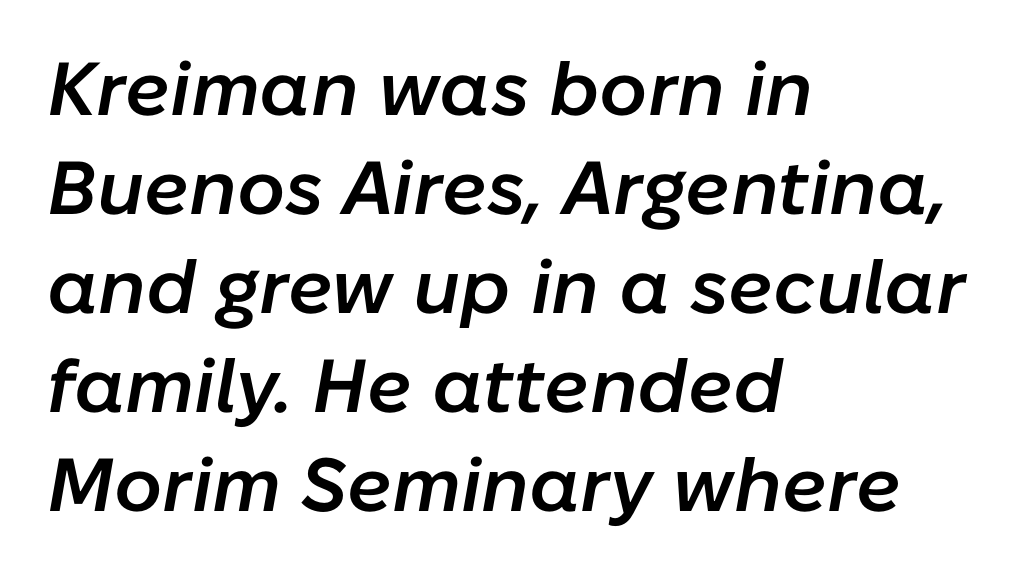
{"italic": "yes", "lean": "right", "slant_degrees": 10, "bold": "semi", "weight": "semibold", "width": "normal", "stroke_contrast": "low", "x_height": "medium", "monospaced": "no", "underline": "no", "align": "left", "line_spacing": "normal", "line_spacing_ratio": 1.32, "letter_spacing": "normal", "letter_spacing_em": 0.0, "glyph_px": 75}
